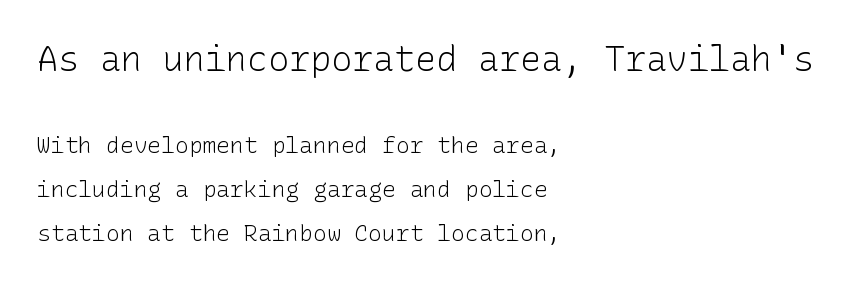
Plain, unruled lines of type. The passage shown has conventional tracking throughout. A roman cut, with each character standing at attention. Casual observation: everything's shoved over to the left. Does the type have serifs? No, each stem ends abruptly.
